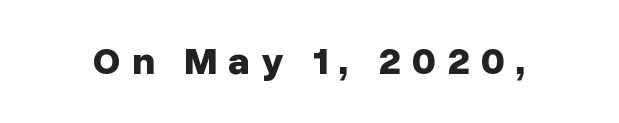
{"serif": "no", "italic": "no", "bold": "yes", "weight": "bold", "width": "normal", "stroke_contrast": "low", "x_height": "medium", "monospaced": "no", "underline": "no", "letter_spacing": "wide", "letter_spacing_em": 0.28, "glyph_px": 39}
